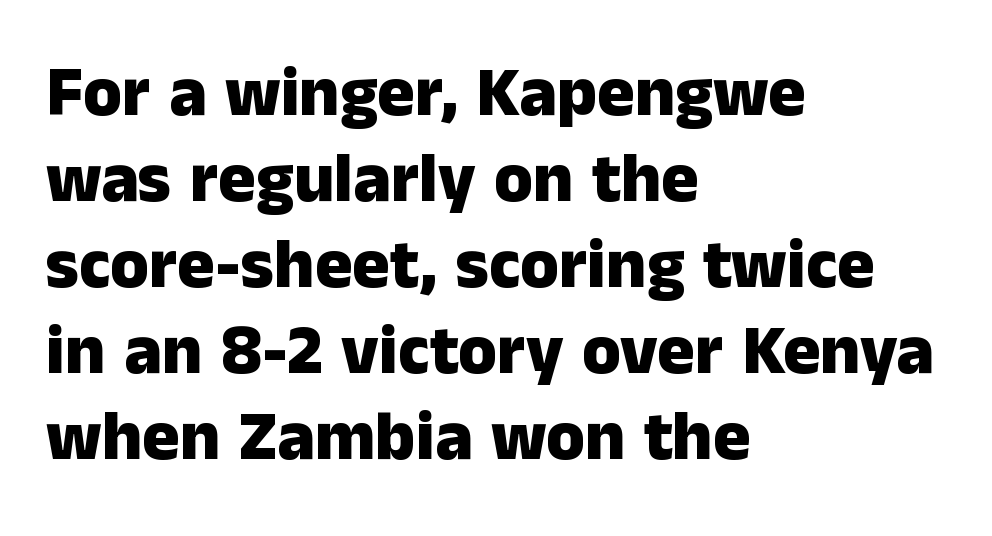
Proportional: the letters do not fall into vertical columns. Italic? Not at all — the glyphs are vertical. Each line starts at the same left margin while the right side varies. The zone under the glyphs is completely vacant. Chunky letters — that's bold for sure. Letter spacing: default.
